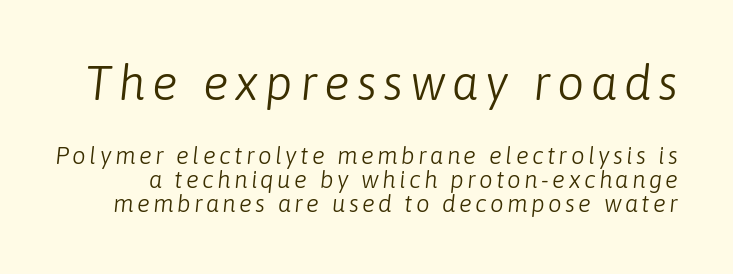
Observe the lean: these are italic letterforms. No letter is thick-stroked: the sample isn't bold. Horizontal bands of white between lines are thin slivers. Between these two stacked blocks, the higher one wins on size. The specimen omits any rule beneath the text block's lines.
